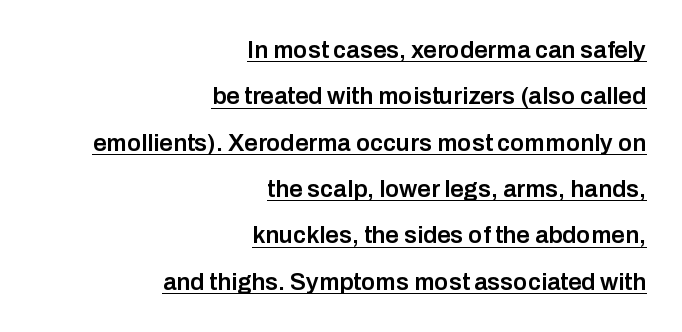
The image shows 24 px text type, upright; set right-aligned, loose line spacing (1.93x), normal letter spacing, underlined.
